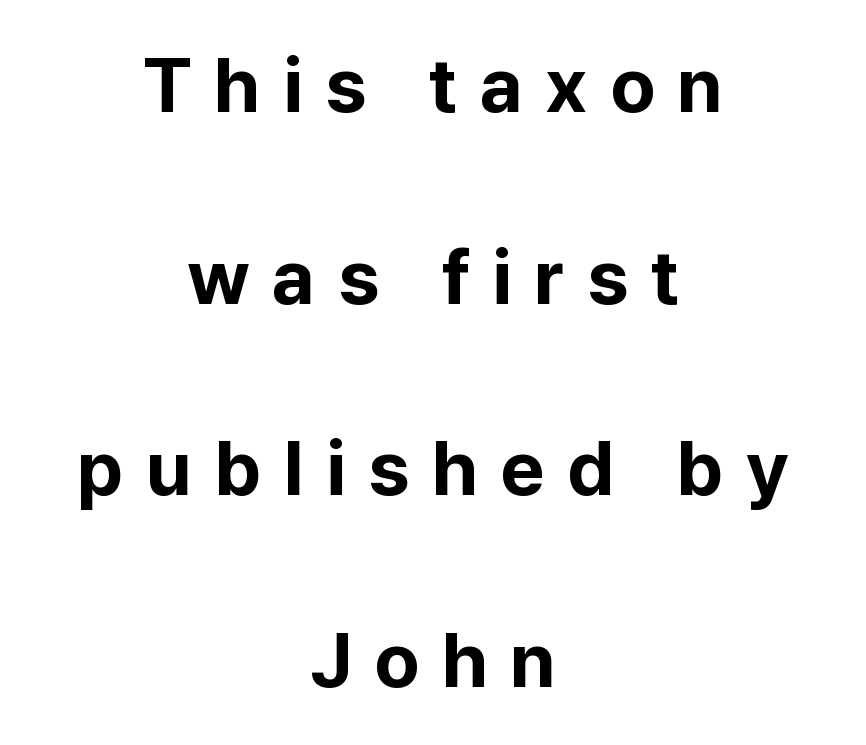
Q: Is the text bold? A: Yes.
Q: Is the text italic (slanted)? A: No, it is upright.
Q: Is the typeface a serif or a sans-serif typeface? A: Sans-serif.
Q: Is the text underlined? A: No.
Q: How is the paragraph aligned? A: Centered.
Q: Is the spacing between letters normal or unusually wide? A: Unusually wide.
Q: Is the spacing between lines tight, normal or loose? A: Loose.
Q: Width (condensed, normal, or wide)? A: Normal.
Q: Stroke contrast? A: Low.
Q: x-height? A: Medium.
Q: Monospaced? A: No.
